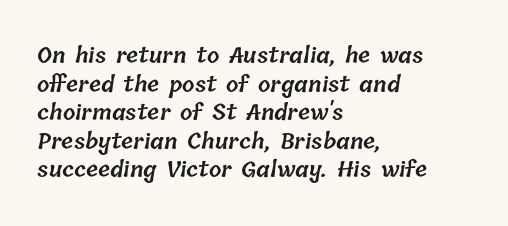
Does the copy run flush right? No — it runs flush left. These lines sit exactly where default settings would place them. The space directly below the letters is spotless. The gaps between neighbouring characters are ordinary and unremarkable.
